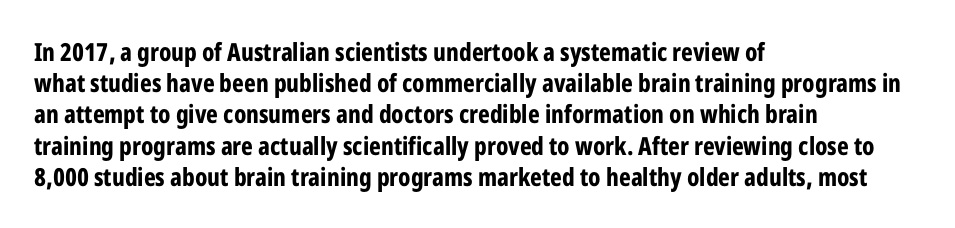
Caption: standard tracking, unaltered. Weight: bold. Line beginnings align vertically; line endings do not. The type sits square on the baseline with zero lean.
